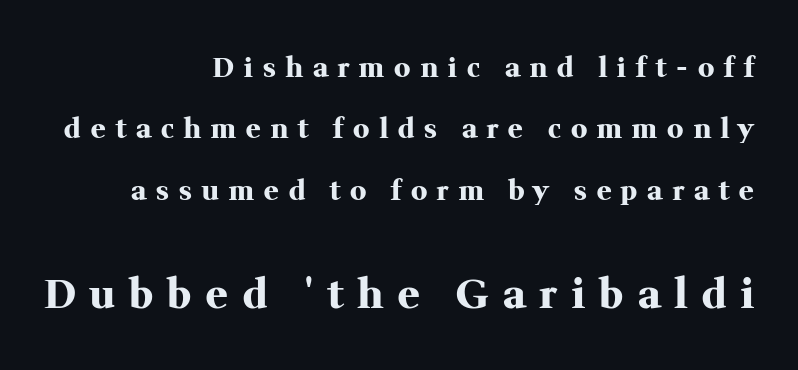
The image shows 40 px heavy serif type, upright; set right-aligned, loose line spacing (2.27x), unusually wide letter spacing (+0.37 em), not underlined; the second (bottom) block is 1.48x larger; medium stroke contrast and a medium x-height.
